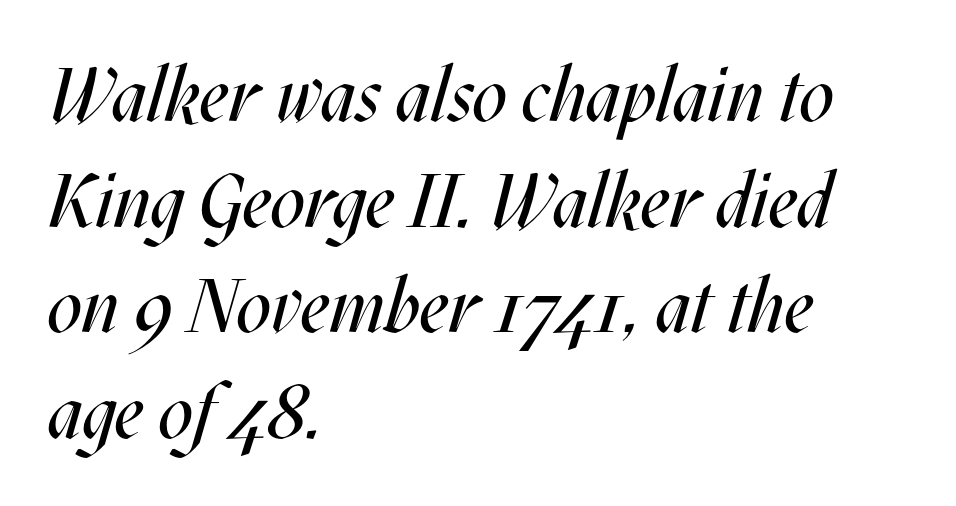
The image shows 76 px regular-weight, condensed type, italic (leaning right); set left-aligned, normal line spacing (1.39x), normal letter spacing, not underlined; medium stroke contrast and a large x-height.
